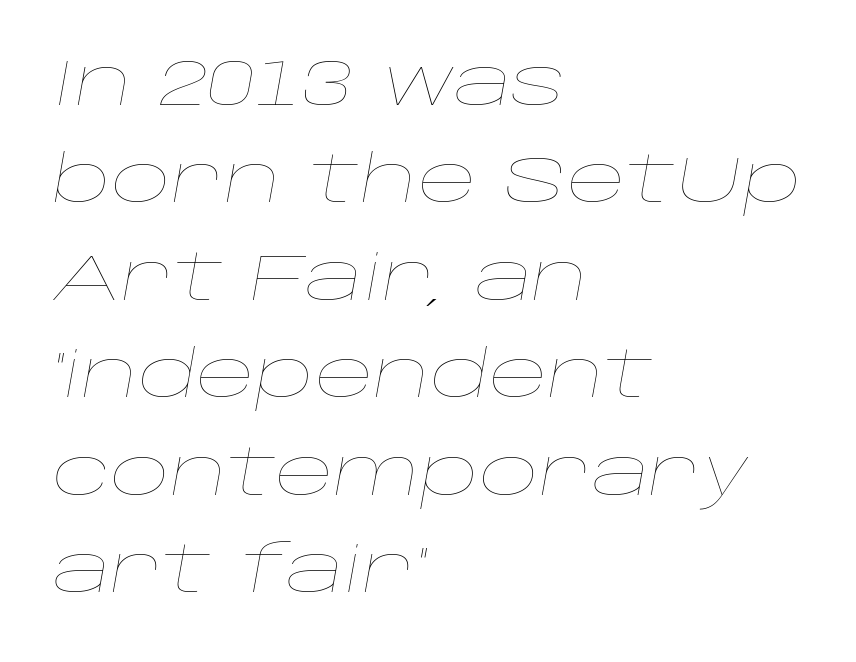
{"italic": "yes", "lean": "right", "slant_degrees": 10, "bold": "no", "weight": "thin", "width": "wide", "stroke_contrast": "low", "x_height": "large", "monospaced": "no", "underline": "no", "align": "left", "line_spacing": "normal", "line_spacing_ratio": 1.5, "letter_spacing": "normal", "letter_spacing_em": 0.0, "glyph_px": 65}
